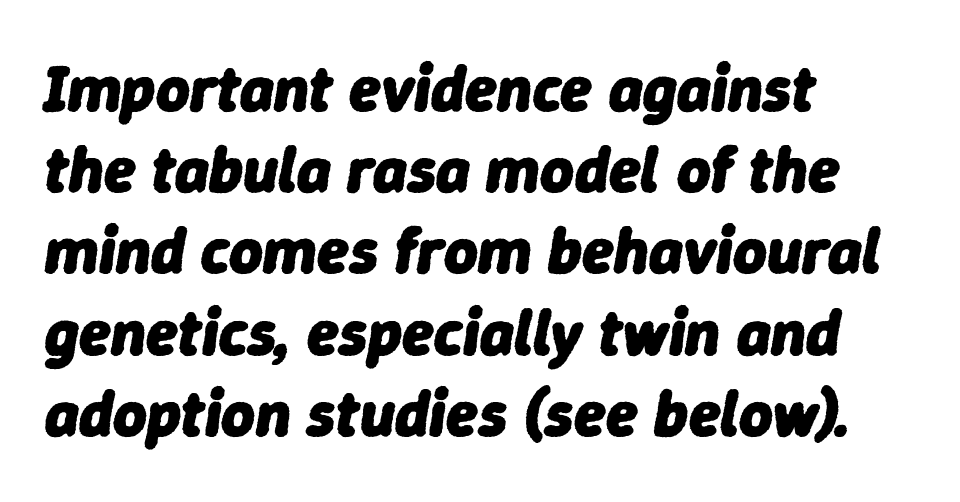
Q: Is the text bold? A: Yes.
Q: Is the text italic (slanted)? A: Yes, it leans right by about 9 degrees.
Q: Is the text underlined? A: No.
Q: How is the paragraph aligned? A: Left-aligned.
Q: Is the spacing between letters normal or unusually wide? A: Normal.
Q: Is the spacing between lines tight, normal or loose? A: Normal.
Q: Width (condensed, normal, or wide)? A: Normal.
Q: Stroke contrast? A: Low.
Q: x-height? A: Medium.
Q: Monospaced? A: No.
